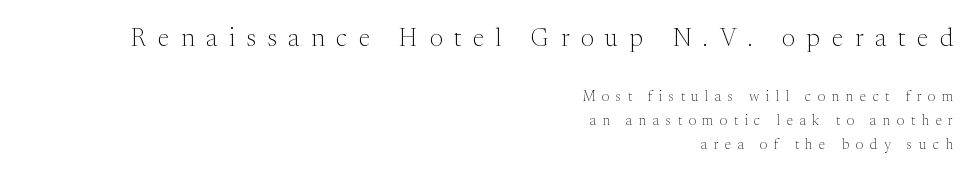
The image shows 25 px text type, upright; set right-aligned, line spacing 1.72x, unusually wide letter spacing (+0.47 em), not underlined; the first (top) block is 1.79x larger.
